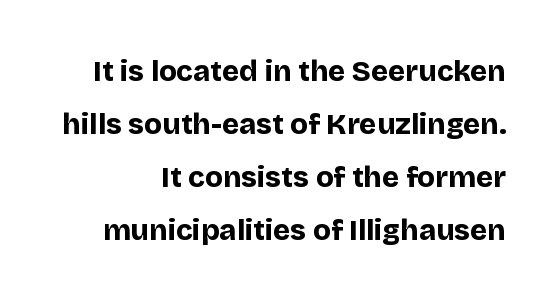
Q: Is the text bold? A: Yes.
Q: Is the text italic (slanted)? A: No, it is upright.
Q: Is the typeface a serif or a sans-serif typeface? A: Sans-serif.
Q: Is the text underlined? A: No.
Q: Is the spacing between letters normal or unusually wide? A: Normal.
Q: Width (condensed, normal, or wide)? A: Normal.
Q: Stroke contrast? A: Low.
Q: x-height? A: Large.
Q: Monospaced? A: No.
